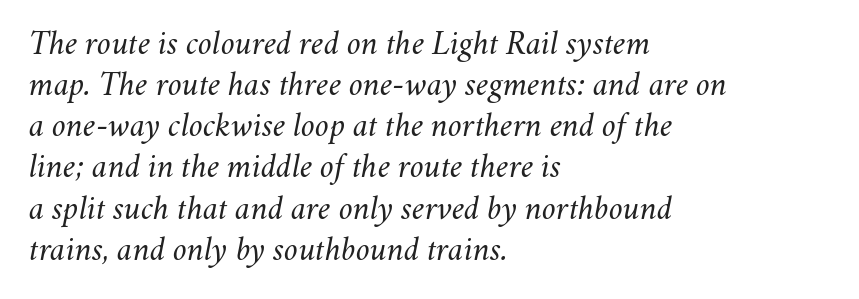
Q: Is the text bold? A: No.
Q: Is the text italic (slanted)? A: Yes, it leans right by about 11 degrees.
Q: Is the text underlined? A: No.
Q: How is the paragraph aligned? A: Left-aligned.
Q: Is the spacing between letters normal or unusually wide? A: Normal.
Q: Width (condensed, normal, or wide)? A: Normal.
Q: Stroke contrast? A: Medium.
Q: x-height? A: Small.
Q: Monospaced? A: No.
